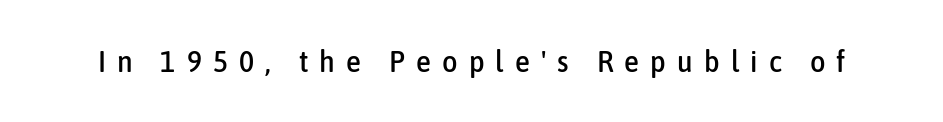
Q: Is the text italic (slanted)? A: No, it is upright.
Q: Is the typeface a serif or a sans-serif typeface? A: Sans-serif.
Q: Is the text underlined? A: No.
Q: Is the spacing between letters normal or unusually wide? A: Unusually wide.
Q: Width (condensed, normal, or wide)? A: Condensed.
Q: Stroke contrast? A: Low.
Q: x-height? A: Medium.
Q: Monospaced? A: No.
